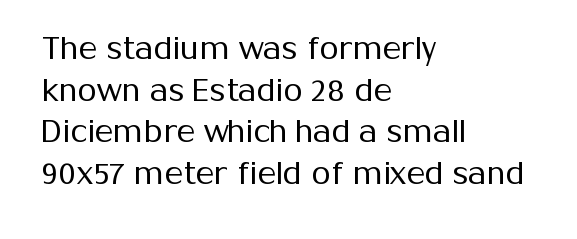
Tracking value appears to be zero — textbook default spacing. A light-to-regular cut is what we see here. This sample uses a sans-serif face. Bare-footed words on every line. Teacher's note: observe the even left margin — that is flush-left alignment.
